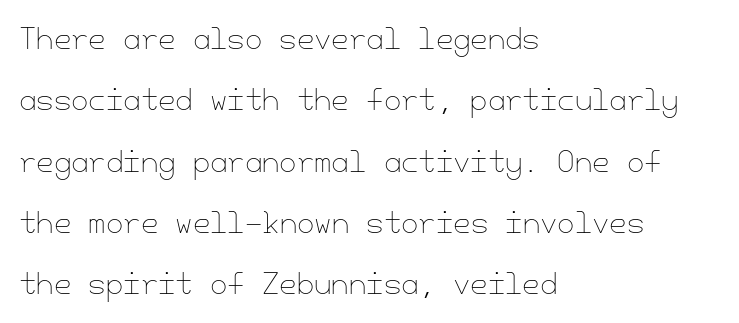
The image shows 28 px thin type, upright; set left-aligned, loose line spacing (2.19x), normal letter spacing, not underlined; low stroke contrast and a small x-height.
